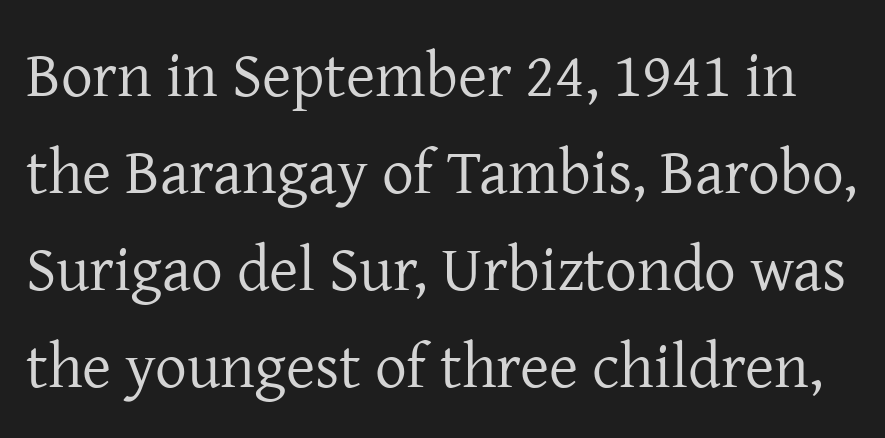
{"serif": "yes", "italic": "no", "bold": "no", "weight": "regular", "width": "normal", "stroke_contrast": "low", "x_height": "medium", "monospaced": "no", "underline": "no", "line_spacing": "normal", "line_spacing_ratio": 1.54, "letter_spacing": "normal", "letter_spacing_em": 0.0, "glyph_px": 63}
